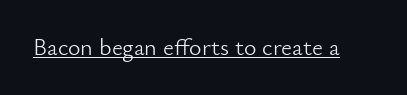
The image shows 24 px text type, upright; set normal letter spacing, underlined.
